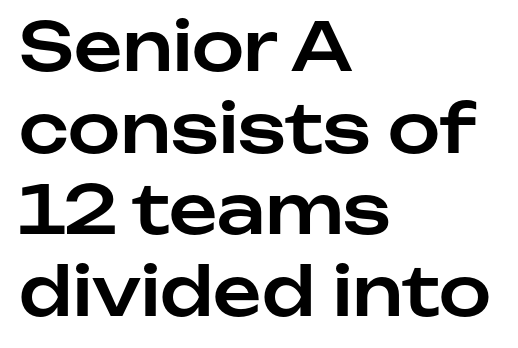
{"serif": "no", "italic": "no", "width": "normal", "stroke_contrast": "low", "x_height": "medium", "monospaced": "no", "underline": "no", "align": "left", "line_spacing_ratio": 1.22, "letter_spacing": "normal", "letter_spacing_em": 0.0, "glyph_px": 67}
